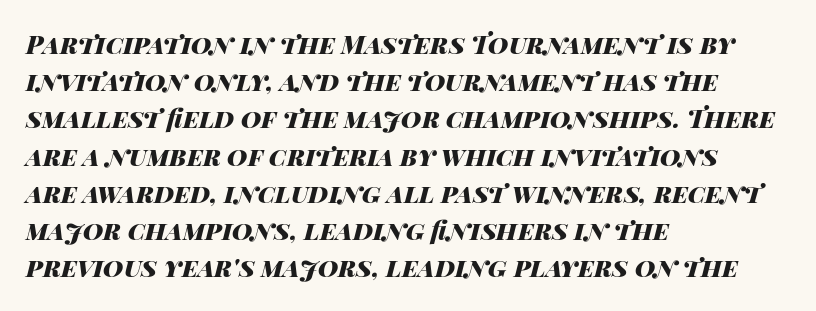
These words are printed bold, with thick strokes throughout. Italic: yes, the glyphs are oblique. Honestly, the row spacing looks completely unremarkable. Line beginnings align vertically; line endings do not. Letter spacing: default. Decoration check: the copy has no underline.
